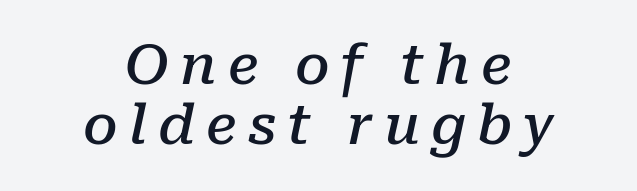
The lines in this sample share a center point and differ in where they start and stop. On the weight axis this lands at semibold, roughly 600. These lines are rendered in a variable-pitch font. Words appear elongated and porous because spacing is wide. Is the type slanted? Yes — the strokes lean at a clear angle.
